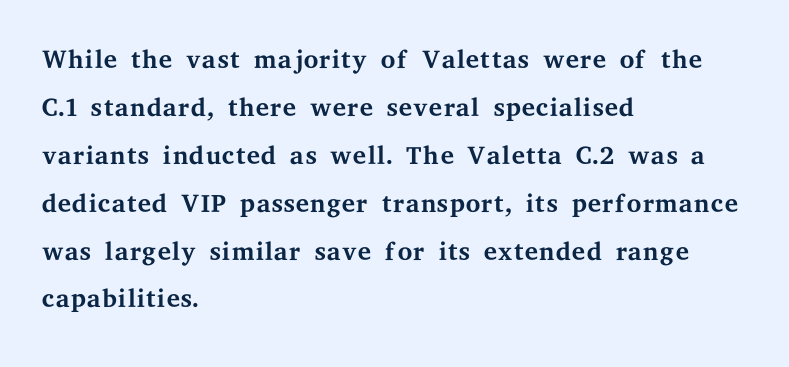
Reading down the block, your eye returns to a fixed left position each line. No extra ink here — the face is not bold. Quick note: underline off. A roman cut, with each character standing at attention. The block of text has a typical density, with ordinary space between rows.
